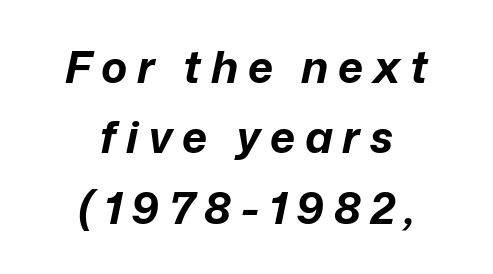
The face used here is rendered with a markedly widened letterfit. Layout note: lines centered. Posture: slanted. Line spacing here is normal. Varying glyph widths throughout — classic text-font behaviour. The font is running at its bold setting.
